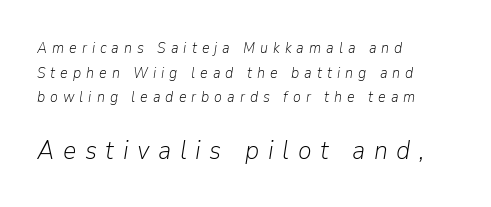
Weight class: somewhere from thin through regular. The block sitting lower on the canvas is the one with enlarged characters. Notice how descenders clear the ascenders below comfortably — that's standard leading. These lines were composed using italics. Is the letter spacing exaggerated? Yes — the characters are pushed far apart. Casual observation: everything's shoved over to the left.
